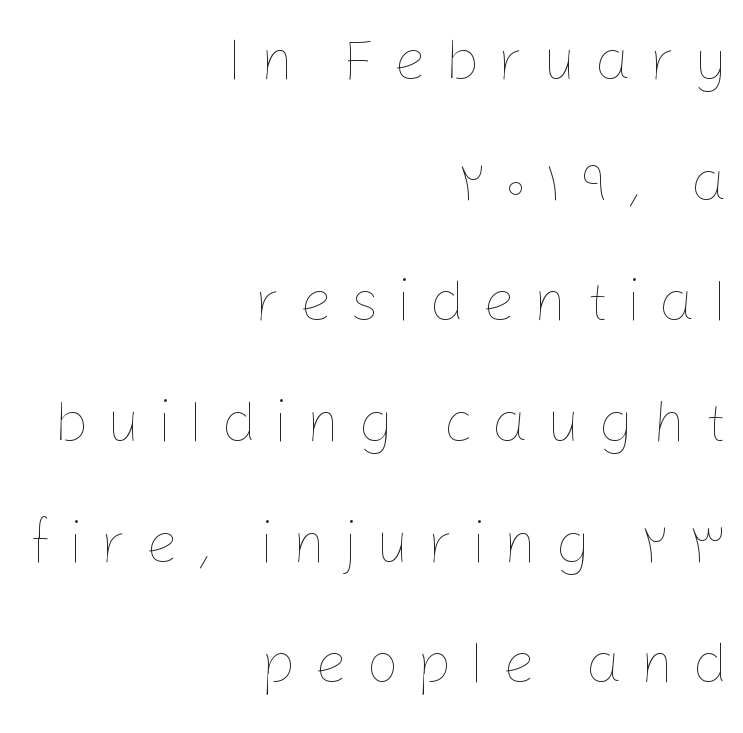
The compositor pushed each line to the right boundary. Stem width sits at or under what a default text font uses. Notice the wide empty band between every row — that's loose leading. A typesetter would call this proportional, since set widths differ per character. This rendering widens character spacing well past its baseline value. The type sits square on the baseline with zero lean.
